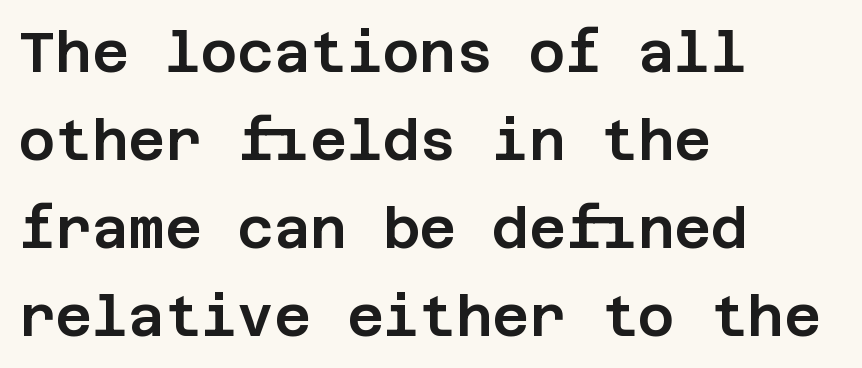
Q: Is the text italic (slanted)? A: No, it is upright.
Q: Is the typeface a serif or a sans-serif typeface? A: Sans-serif.
Q: Is the text underlined? A: No.
Q: How is the paragraph aligned? A: Left-aligned.
Q: Is the spacing between letters normal or unusually wide? A: Normal.
Q: Is the spacing between lines tight, normal or loose? A: Normal.
Q: Width (condensed, normal, or wide)? A: Normal.
Q: Stroke contrast? A: Low.
Q: x-height? A: Large.
